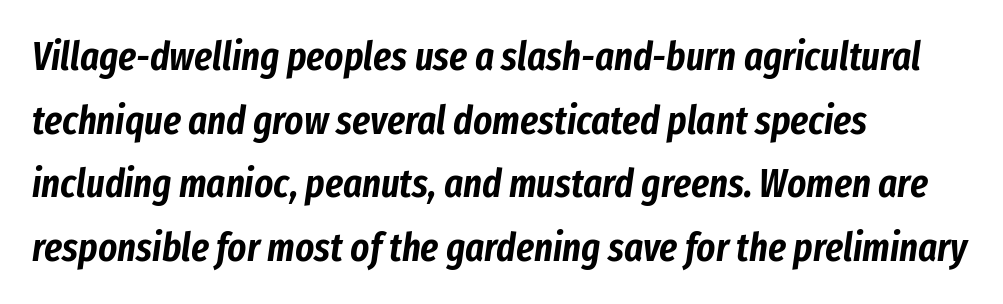
Does extra space separate the letters? No, they use regular spacing. Think of a printed novel: that variable character pitch is what you see here. Has an underline been added? It has not. The rendering anchors every line to the left-hand side. Is the type slanted? Yes — the strokes lean at a clear angle.
